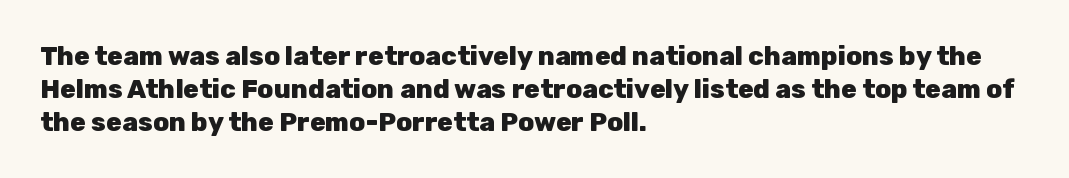
{"italic": "no", "bold": "yes", "underline": "no", "align": "left", "line_spacing": "normal", "line_spacing_ratio": 1.26, "letter_spacing": "normal", "letter_spacing_em": 0.0, "glyph_px": 26}
